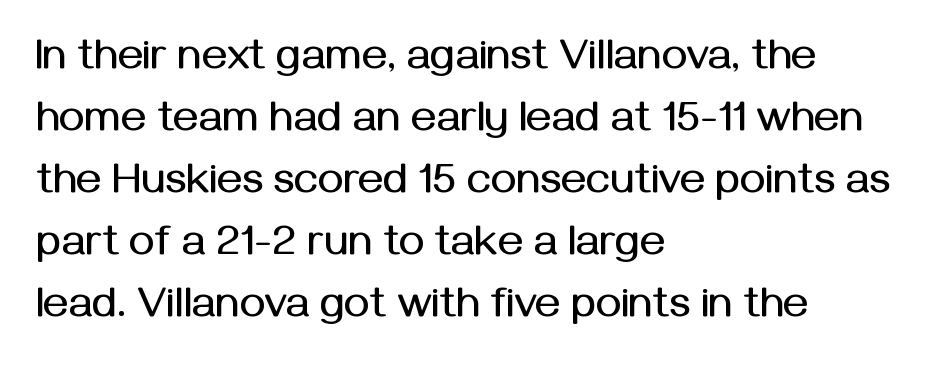
The image shows 43 px sans-serif type, upright; set left-aligned, normal line spacing (1.44x), normal letter spacing, not underlined; medium stroke contrast and a medium x-height.
